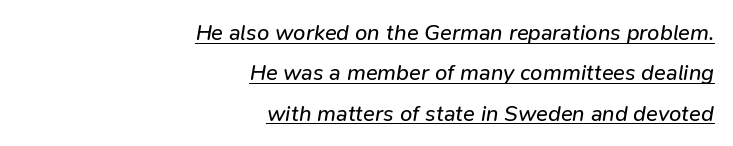
{"italic": "yes", "lean": "right", "slant_degrees": 9, "bold": "no", "underline": "yes", "align": "right", "line_spacing_ratio": 1.83, "letter_spacing": "normal", "letter_spacing_em": 0.0, "glyph_px": 22}
